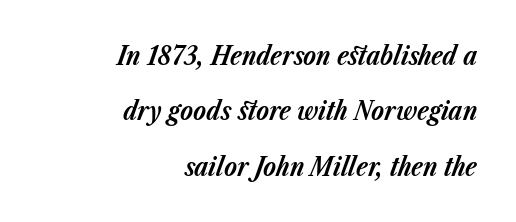
{"italic": "yes", "lean": "right", "slant_degrees": 23, "bold": "yes", "underline": "no", "align": "right", "line_spacing": "loose", "line_spacing_ratio": 2.13, "letter_spacing": "normal", "letter_spacing_em": 0.0, "glyph_px": 26}
